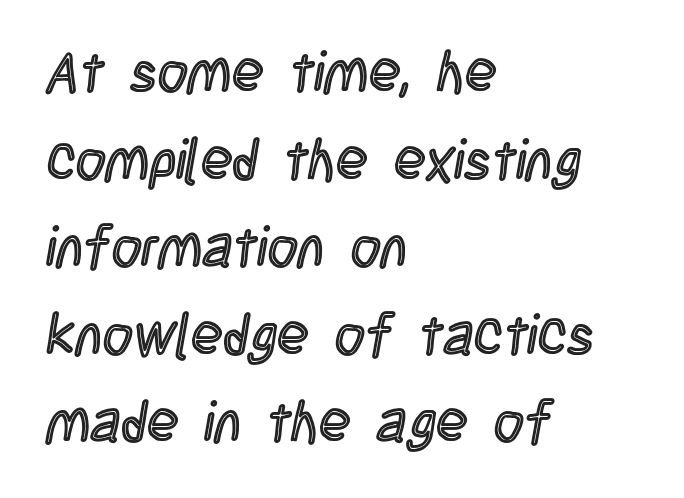
The image shows 58 px condensed type; set left-aligned, normal line spacing (1.51x), normal letter spacing, not underlined; a large x-height.
